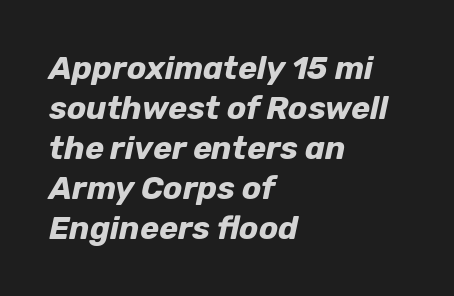
Q: Is the text bold? A: Yes.
Q: Is the text italic (slanted)? A: Yes, it leans right by about 12 degrees.
Q: Is the text underlined? A: No.
Q: How is the paragraph aligned? A: Left-aligned.
Q: Is the spacing between letters normal or unusually wide? A: Normal.
Q: Is the spacing between lines tight, normal or loose? A: Normal.
Q: Width (condensed, normal, or wide)? A: Normal.
Q: Stroke contrast? A: Low.
Q: x-height? A: Medium.
Q: Monospaced? A: No.
